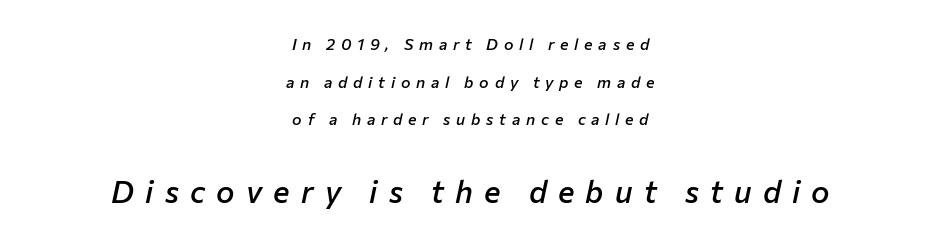
The image shows 31 px semibold type, italic (leaning right); set centered, loose line spacing (2.35x), unusually wide letter spacing (+0.36 em), not underlined; the second (bottom) block is 1.94x larger; low stroke contrast and a medium x-height.
